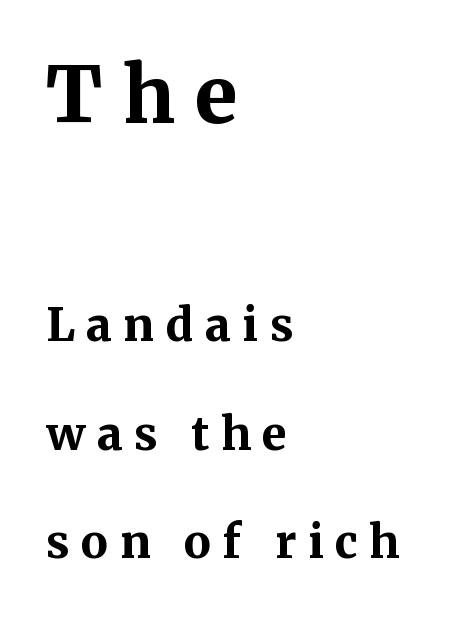
The image shows 78 px bold serif type, upright; set left-aligned, loose line spacing (2.41x), unusually wide letter spacing (+0.26 em), not underlined; the first (top) block is 1.73x larger; medium stroke contrast and a medium x-height.
